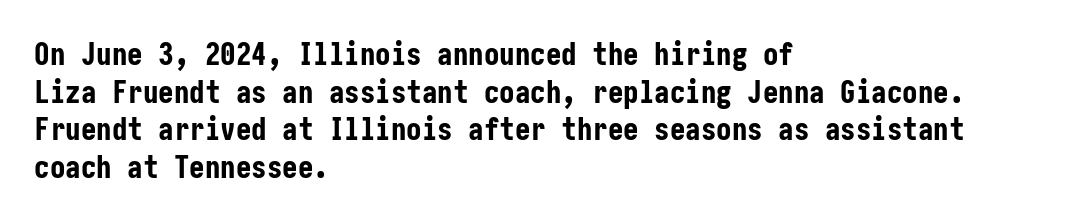
The image shows 31 px bold, condensed sans-serif type, upright; set left-aligned, line spacing 1.21x, normal letter spacing, not underlined; low stroke contrast and a medium x-height.
